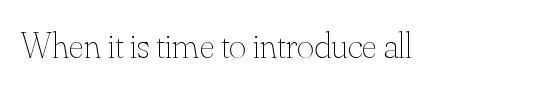
The image shows 37 px thin type, upright; set normal letter spacing, not underlined; medium stroke contrast and a small x-height.
